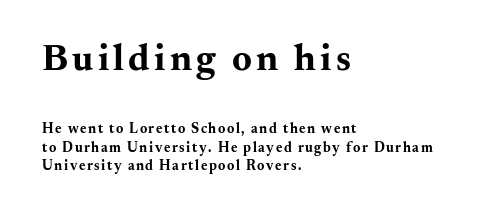
{"serif": "yes", "italic": "no", "bold": "yes", "weight": "bold", "width": "wide", "stroke_contrast": "medium", "x_height": "small", "monospaced": "no", "underline": "no", "align": "left", "line_spacing": "normal", "line_spacing_ratio": 1.31, "larger_block": "first", "size_ratio": 2.71, "glyph_px": 38}
